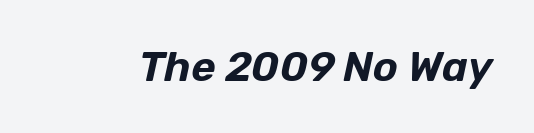
Plain, unruled lines of type. A typesetter would mark this as italic. The passage shown is typed in a proportional face where columns would drift. Each word holds together tightly as a unit, with standard inter-letter gaps.
